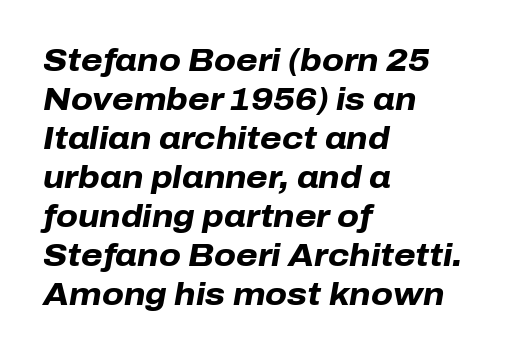
The image shows 31 px heavy type, italic (leaning right); set left-aligned, normal line spacing (1.26x), normal letter spacing, not underlined; low stroke contrast and a medium x-height.
